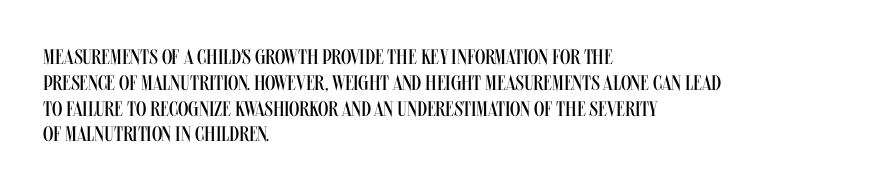
Visually the block forms a straight wall on the left and a jagged coastline on the right. This sample uses plain, unmodified letter spacing. The face looks like a standard text weight, possibly lighter. Check under the words: just untouched page. Does the lettering tilt? It doesn't — this is upright.
